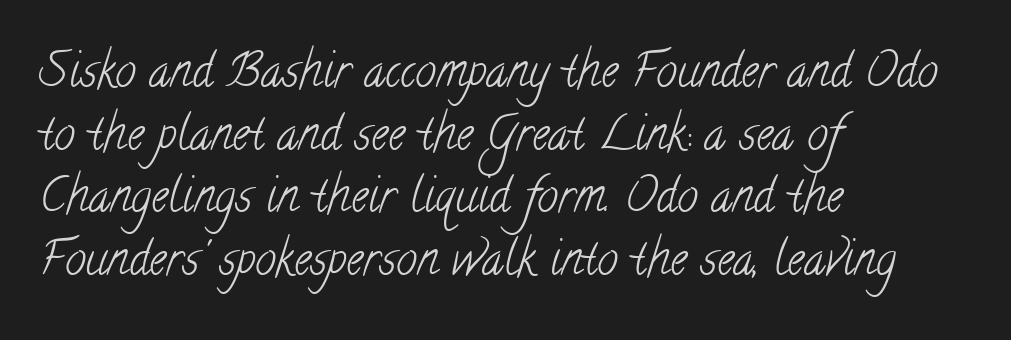
The image shows 47 px light, condensed serif type; set left-aligned, normal line spacing (1.33x), normal letter spacing, not underlined; low stroke contrast and a small x-height.
